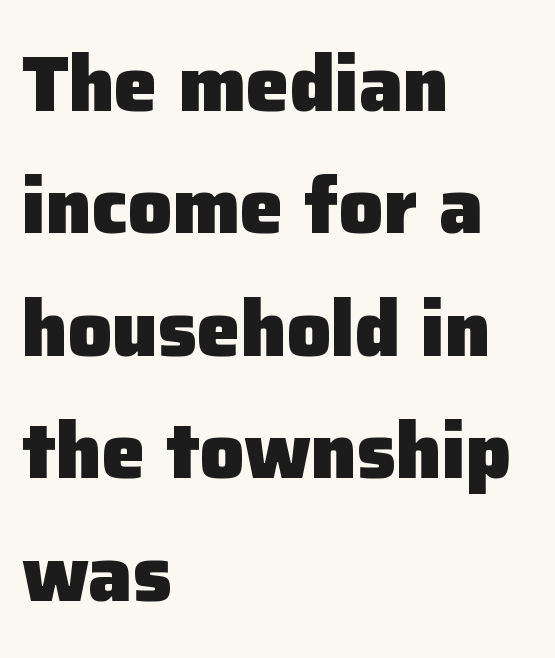
Q: Is the text bold? A: Yes.
Q: Is the text italic (slanted)? A: No, it is upright.
Q: Is the typeface a serif or a sans-serif typeface? A: Sans-serif.
Q: Is the text underlined? A: No.
Q: How is the paragraph aligned? A: Left-aligned.
Q: Is the spacing between letters normal or unusually wide? A: Normal.
Q: Is the spacing between lines tight, normal or loose? A: Normal.
Q: Width (condensed, normal, or wide)? A: Normal.
Q: Stroke contrast? A: Low.
Q: x-height? A: Medium.
Q: Monospaced? A: No.
